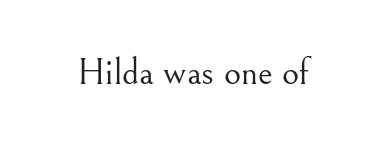
Q: Is the text bold? A: No.
Q: Is the text italic (slanted)? A: No, it is upright.
Q: Is the typeface a serif or a sans-serif typeface? A: Serif.
Q: Is the text underlined? A: No.
Q: Is the spacing between letters normal or unusually wide? A: Normal.
Q: Width (condensed, normal, or wide)? A: Normal.
Q: Stroke contrast? A: Medium.
Q: x-height? A: Small.
Q: Monospaced? A: No.
